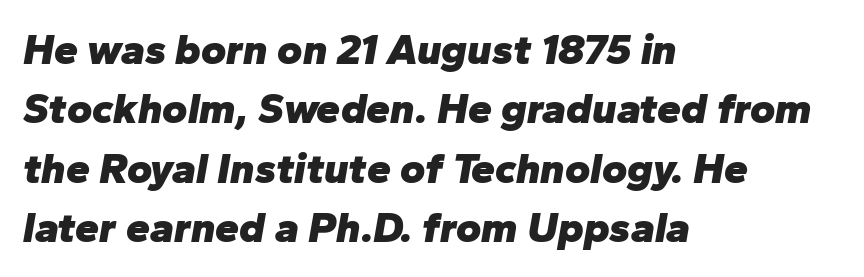
{"italic": "yes", "lean": "right", "slant_degrees": 10, "bold": "yes", "weight": "heavy", "width": "normal", "stroke_contrast": "low", "x_height": "medium", "monospaced": "no", "underline": "no", "align": "left", "line_spacing": "normal", "line_spacing_ratio": 1.38, "letter_spacing": "normal", "letter_spacing_em": 0.0, "glyph_px": 43}
